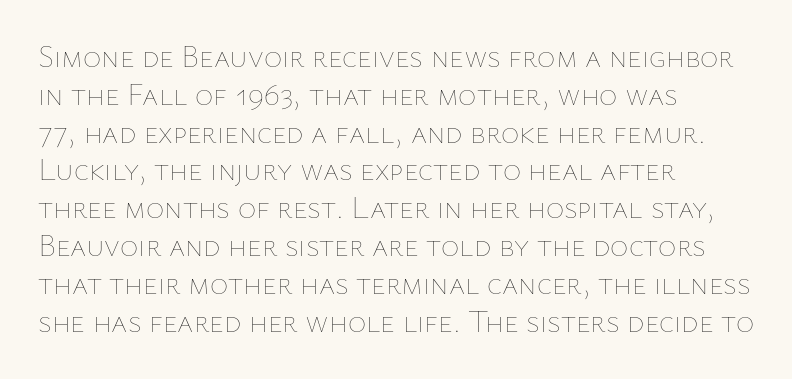
This is the regular roman posture of the typeface. Leftover space on each line is placed entirely after the last word. Counters stay open thanks to moderate or lighter strokes. Check the space under the baseline: it is left empty.
